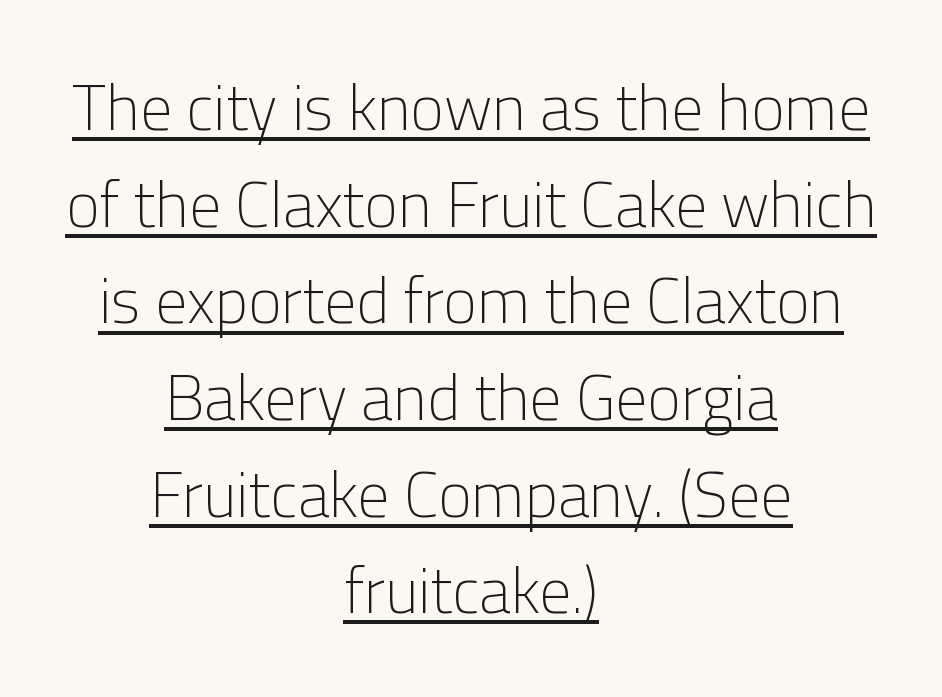
This sample uses plain, unmodified letter spacing. Compared with undecorated copy, this sample adds a rule below the words. Do the characters align in a grid? No, the font is proportional. These lines are composed in type without serifs.
